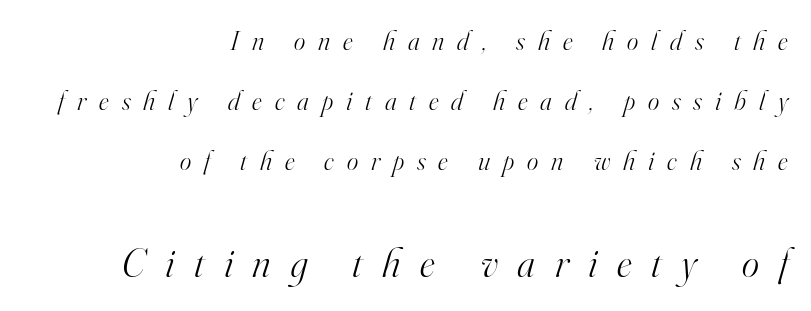
Q: Is the text bold? A: No.
Q: Is the text italic (slanted)? A: Yes, it leans right by about 16 degrees.
Q: Is the typeface a serif or a sans-serif typeface? A: Serif.
Q: Is the text underlined? A: No.
Q: How is the paragraph aligned? A: Right-aligned.
Q: Is the spacing between letters normal or unusually wide? A: Unusually wide.
Q: Is the spacing between lines tight, normal or loose? A: Loose.
Q: Which block of text is set in a larger size, the first (top) or the second (bottom)? A: The second (bottom) one.
Q: Width (condensed, normal, or wide)? A: Normal.
Q: Stroke contrast? A: High.
Q: x-height? A: Small.
Q: Monospaced? A: No.
